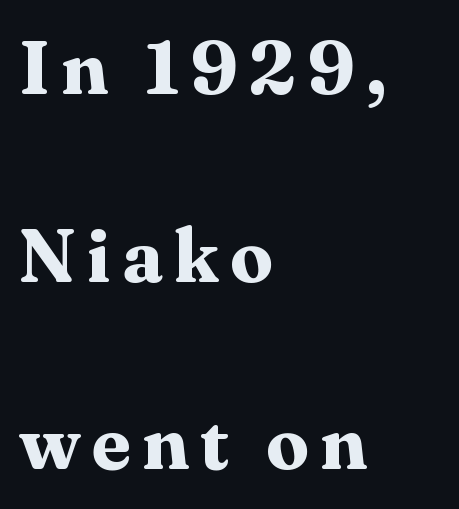
Unlike italic type, these characters show no tilt at all. Typographic density is high because the face is bold. You can tell from the footed stems that serif type was used. Every row of glyphs begins at an identical x-position on the left. Only glyphs here, with clear space below each row.
